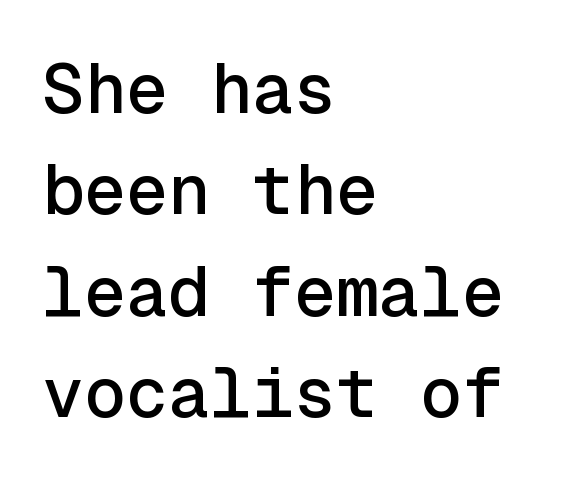
The image shows 70 px sans-serif type, upright, monospaced; set left-aligned, normal line spacing (1.45x), normal letter spacing, not underlined; a medium x-height.
